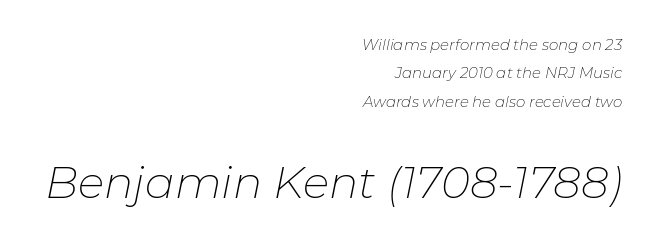
Q: Is the text bold? A: No.
Q: Is the text italic (slanted)? A: Yes, it leans right by about 11 degrees.
Q: Is the text underlined? A: No.
Q: How is the paragraph aligned? A: Right-aligned.
Q: Is the spacing between letters normal or unusually wide? A: Normal.
Q: Which block of text is set in a larger size, the first (top) or the second (bottom)? A: The second (bottom) one.
Q: Width (condensed, normal, or wide)? A: Normal.
Q: Stroke contrast? A: Low.
Q: x-height? A: Medium.
Q: Monospaced? A: No.
